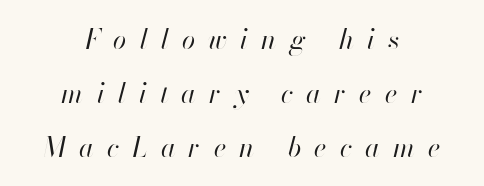
The image shows 27 px text type, italic (leaning right); set centered, loose line spacing (2.0x), unusually wide letter spacing (+0.49 em), not underlined.
